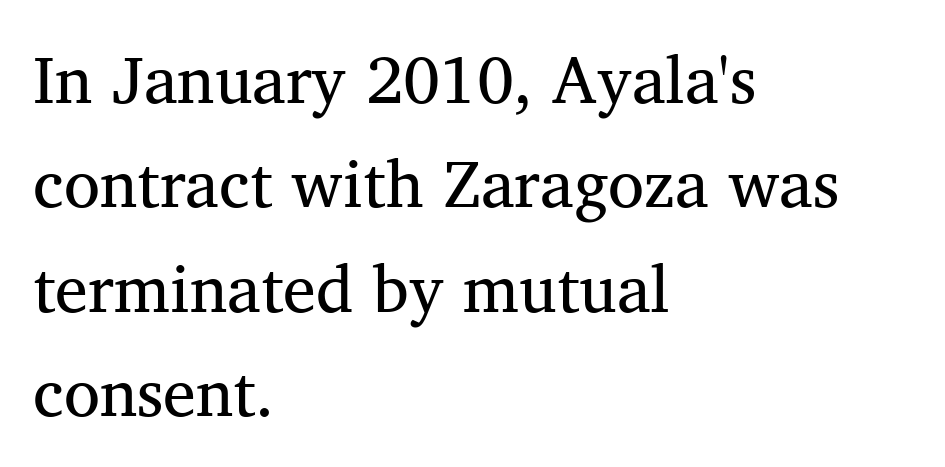
{"serif": "yes", "bold": "no", "weight": "regular", "width": "normal", "stroke_contrast": "medium", "x_height": "medium", "monospaced": "no", "underline": "no", "align": "left", "line_spacing": "normal", "line_spacing_ratio": 1.58, "letter_spacing": "normal", "letter_spacing_em": 0.0, "glyph_px": 66}
